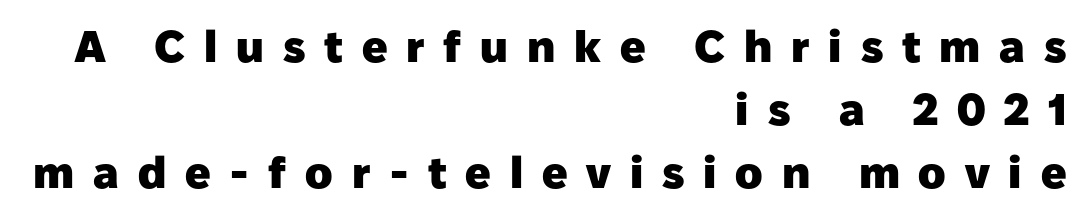
The image shows 45 px heavy sans-serif type, upright; set right-aligned, normal line spacing (1.4x), unusually wide letter spacing (+0.42 em), not underlined; low stroke contrast and a medium x-height.
